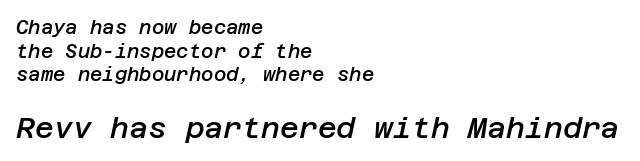
Heft: intermediate — a semibold. Observe the ordinary spacing: letters are neighbours, not strangers. Small over large — that's the arrangement of the two blocks here. The rag falls on the right side of this text block.
